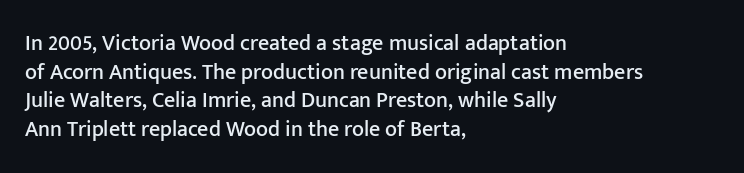
{"italic": "no", "underline": "no", "align": "left", "line_spacing": "normal", "line_spacing_ratio": 1.3, "letter_spacing": "normal", "letter_spacing_em": 0.0, "glyph_px": 22}
